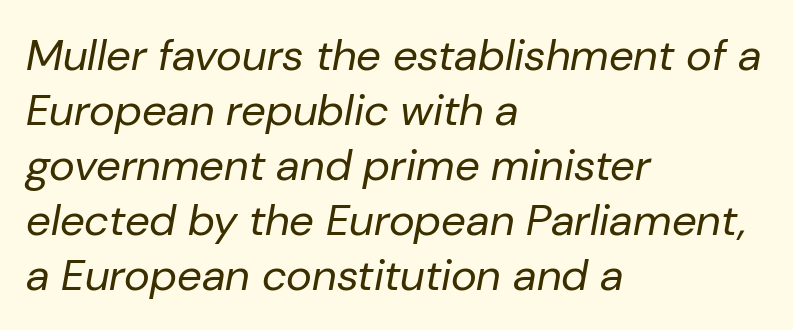
Q: Is the text bold? A: No.
Q: Is the text italic (slanted)? A: Yes, it leans right by about 10 degrees.
Q: Is the text underlined? A: No.
Q: How is the paragraph aligned? A: Left-aligned.
Q: Is the spacing between letters normal or unusually wide? A: Normal.
Q: Is the spacing between lines tight, normal or loose? A: Normal.
Q: Width (condensed, normal, or wide)? A: Normal.
Q: Stroke contrast? A: Low.
Q: x-height? A: Medium.
Q: Monospaced? A: No.
